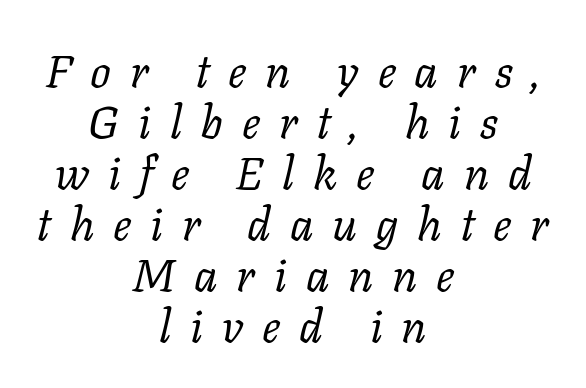
A typesetter would call this heavily tracked-out type. Just letters on the line, the space beneath them empty. The passage shown is typeset with a serif family. These lines huddle together more closely than default settings would place them. The face used here is proportionally spaced, like ordinary book or web type. Vertical stems look standard width or narrower in stroke.
